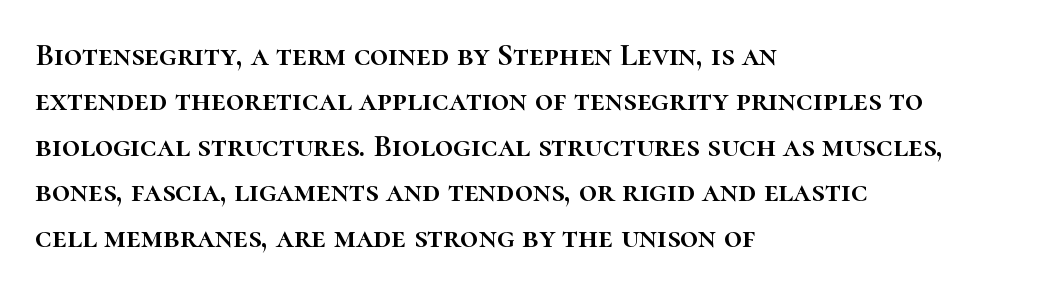
{"italic": "no", "width": "normal", "stroke_contrast": "high", "x_height": "medium", "monospaced": "no", "underline": "no", "align": "left", "line_spacing": "normal", "line_spacing_ratio": 1.42, "letter_spacing": "normal", "letter_spacing_em": 0.0, "glyph_px": 32}
